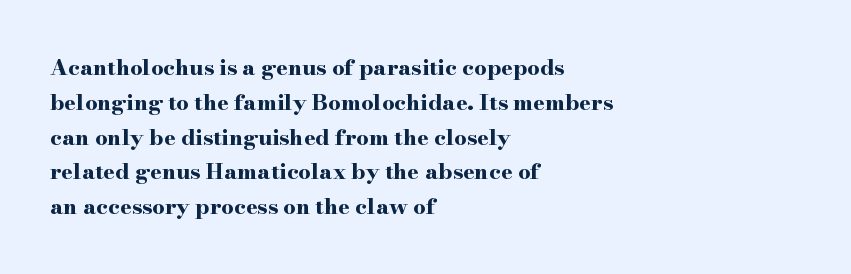
Q: Is the text bold? A: Yes.
Q: Is the text italic (slanted)? A: No, it is upright.
Q: Is the text underlined? A: No.
Q: How is the paragraph aligned? A: Left-aligned.
Q: Is the spacing between letters normal or unusually wide? A: Normal.
Q: Is the spacing between lines tight, normal or loose? A: Normal.
